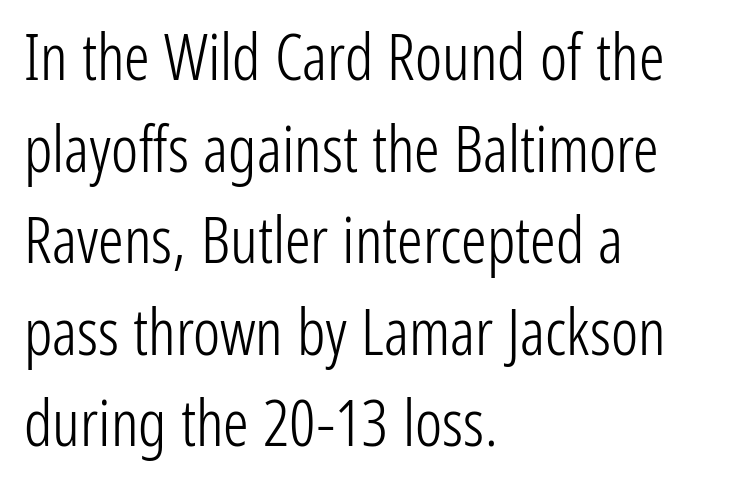
The image shows 64 px light, condensed sans-serif type, upright; set left-aligned, normal line spacing (1.43x), normal letter spacing, not underlined; low stroke contrast and a medium x-height.
